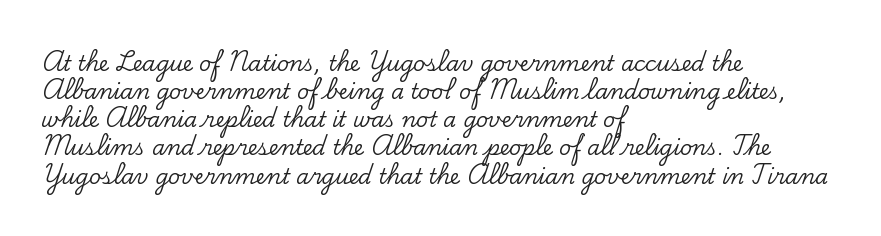
Teacher's note: observe the even left margin — that is flush-left alignment. Clear beneath every line of the passage. Honestly, the letter spacing is just normal — you wouldn't notice it. A typesetter would call this leading conventional body-copy spacing.
